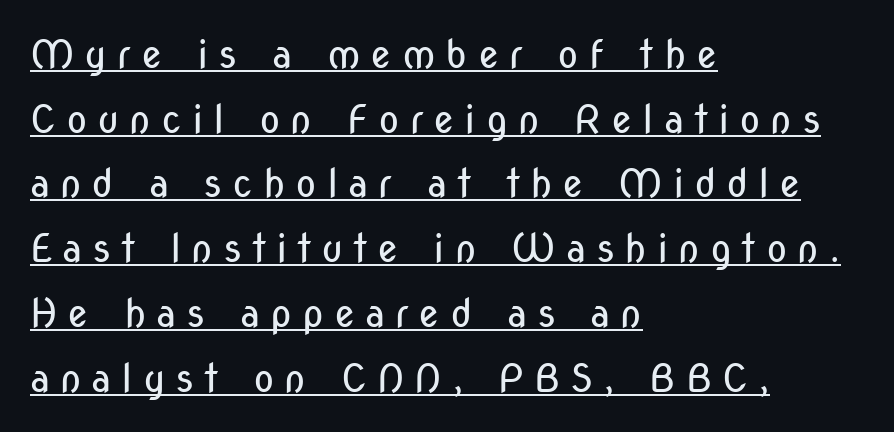
This rendering employs a face without finishing strokes, i.e., a sans-serif. The letterforms sit at book weight or below. Note the varied advance widths — an 'i' is clearly narrower than an 'm'. Notice how a bar underscores the lettering throughout. The tracking jumps out immediately: characters are airy and widely separated.
